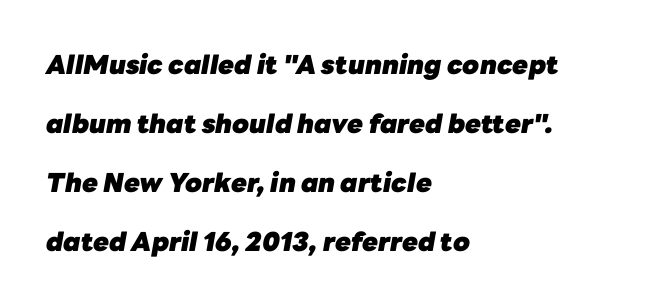
Q: Is the text bold? A: Yes.
Q: Is the text italic (slanted)? A: Yes, it leans right by about 10 degrees.
Q: Is the text underlined? A: No.
Q: How is the paragraph aligned? A: Left-aligned.
Q: Is the spacing between letters normal or unusually wide? A: Normal.
Q: Is the spacing between lines tight, normal or loose? A: Loose.
